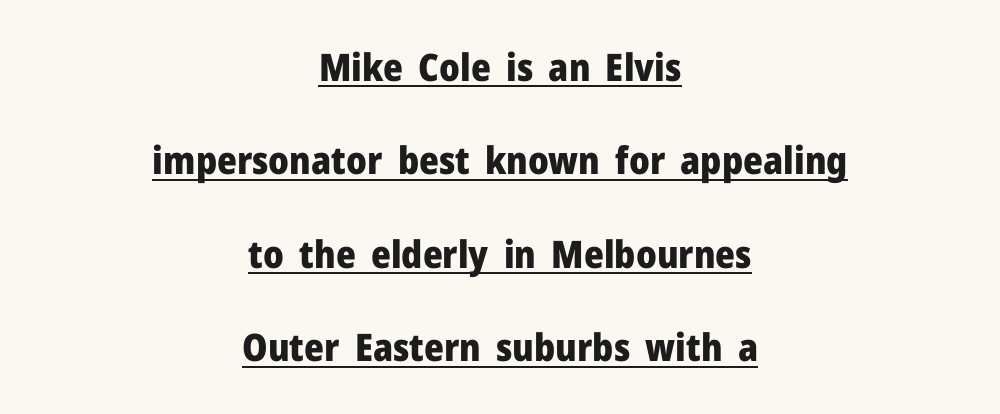
The image shows 38 px heavy sans-serif type, upright; set centered, loose line spacing (2.46x), normal letter spacing, underlined; low stroke contrast and a medium x-height.
